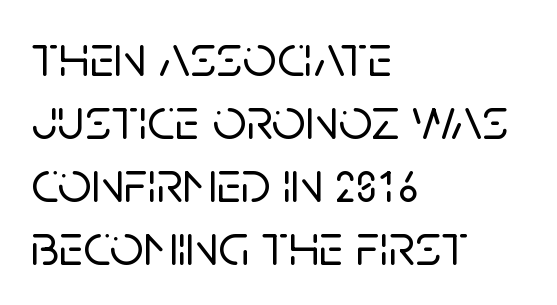
The image shows 60 px sans-serif type, upright; set left-aligned, tight line spacing (1.05x), normal letter spacing, not underlined; low stroke contrast and a large x-height.
